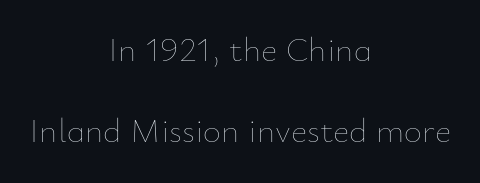
Q: Is the text bold? A: No.
Q: Is the text italic (slanted)? A: No, it is upright.
Q: Is the text underlined? A: No.
Q: How is the paragraph aligned? A: Centered.
Q: Is the spacing between letters normal or unusually wide? A: Normal.
Q: Is the spacing between lines tight, normal or loose? A: Loose.
Q: Width (condensed, normal, or wide)? A: Normal.
Q: Stroke contrast? A: Low.
Q: x-height? A: Small.
Q: Monospaced? A: No.
